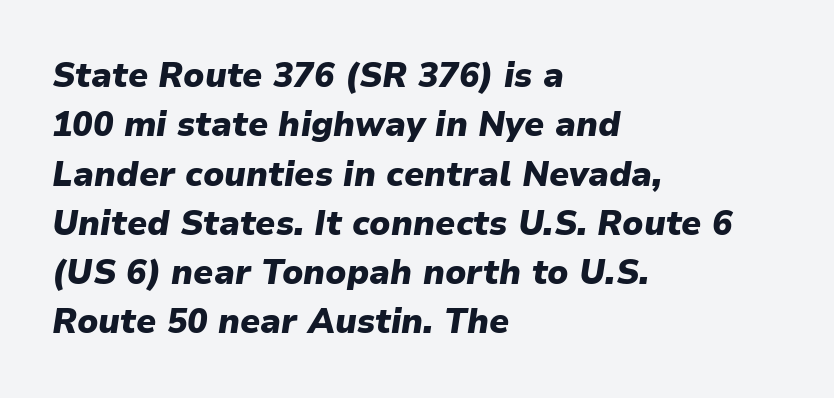
The image shows 34 px heavy type, italic (leaning right); set left-aligned, normal line spacing (1.45x), normal letter spacing, not underlined; low stroke contrast and a medium x-height.
